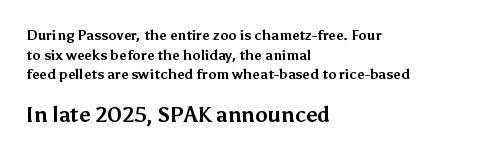
Q: Is the text bold? A: Yes.
Q: Is the text italic (slanted)? A: No, it is upright.
Q: Is the text underlined? A: No.
Q: How is the paragraph aligned? A: Left-aligned.
Q: Is the spacing between letters normal or unusually wide? A: Normal.
Q: Is the spacing between lines tight, normal or loose? A: Normal.
Q: Which block of text is set in a larger size, the first (top) or the second (bottom)? A: The second (bottom) one.
